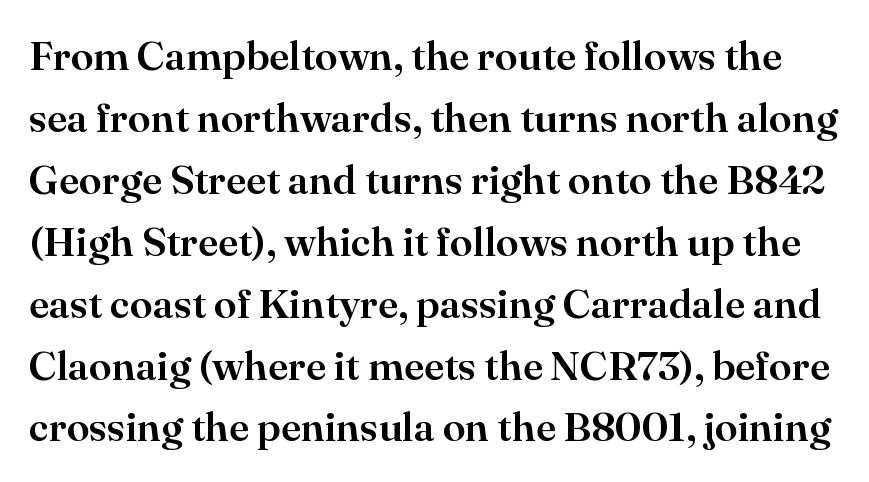
The font family rendered here belongs to the serif group. The space between consecutive lines is moderate. When letters stand straight like this, we call the style roman or upright. No word sits above an underline. Tracking value appears to be zero — textbook default spacing.
